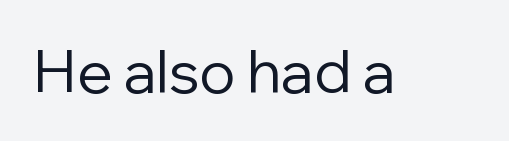
These lines are composed in type without serifs. The zone under the glyphs is completely vacant. Glyph-to-glyph distance matches everyday printed text. You could not count columns in this text — the font is proportionally spaced. In terms of posture, this sample is upright.
